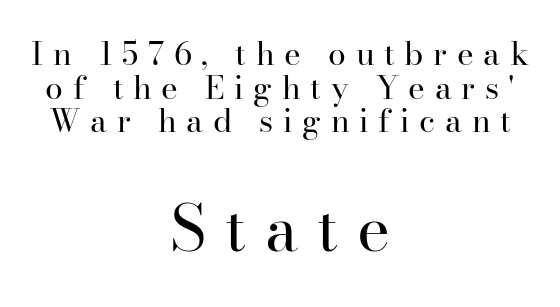
{"serif": "yes", "italic": "no", "bold": "no", "weight": "regular", "width": "normal", "stroke_contrast": "high", "x_height": "small", "monospaced": "no", "underline": "no", "align": "center", "line_spacing": "tight", "line_spacing_ratio": 1.05, "letter_spacing": "wide", "letter_spacing_em": 0.3, "larger_block": "second", "size_ratio": 1.97, "glyph_px": 63}
